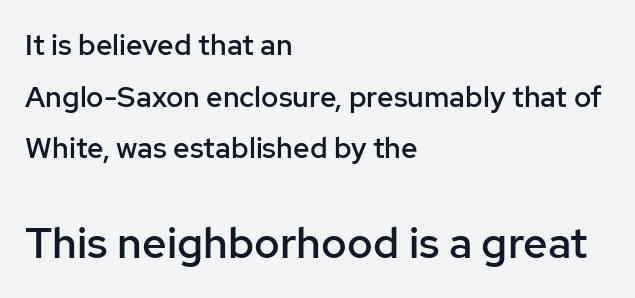
{"serif": "no", "italic": "no", "bold": "semi", "weight": "semibold", "width": "normal", "stroke_contrast": "low", "x_height": "medium", "monospaced": "no", "underline": "no", "align": "left", "line_spacing_ratio": 1.78, "letter_spacing": "normal", "letter_spacing_em": 0.0, "larger_block": "second", "size_ratio": 1.48, "glyph_px": 43}
